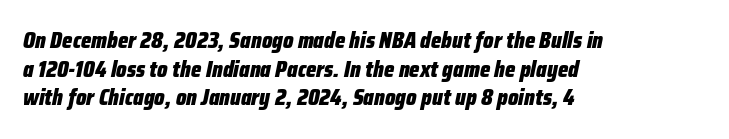
The image shows 22 px bold type, italic (leaning right); set left-aligned, normal line spacing (1.3x), normal letter spacing, not underlined.
